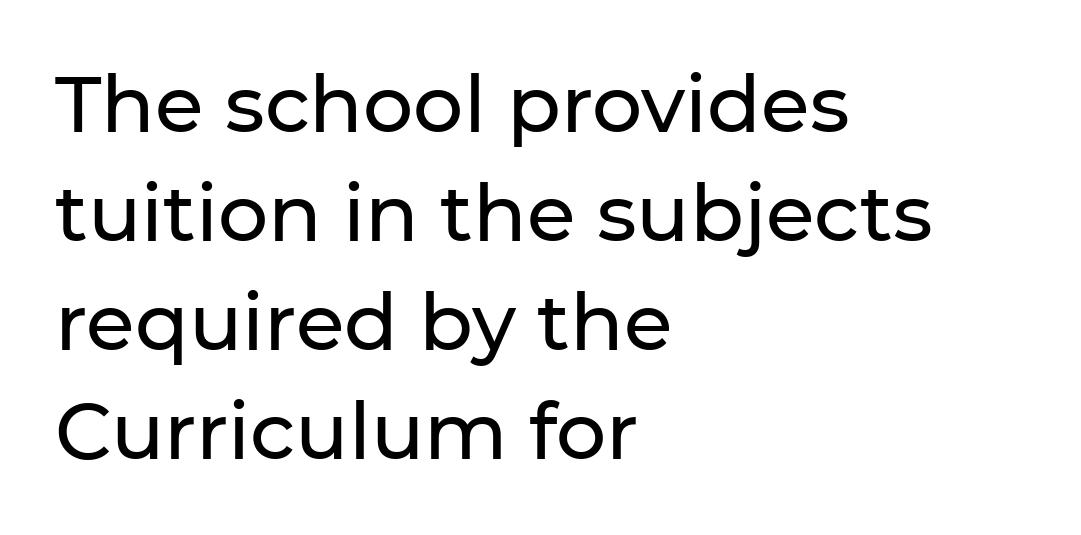
The type family on display is of the sans-serif kind. Vertically, the passage feels balanced, rows spaced as you'd expect. Descenders hang freely into open space. This is the regular roman posture of the typeface.
